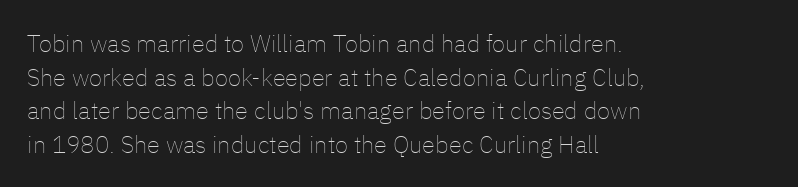
{"italic": "no", "bold": "no", "underline": "no", "align": "left", "line_spacing": "normal", "line_spacing_ratio": 1.4, "letter_spacing": "normal", "letter_spacing_em": 0.0, "glyph_px": 24}
